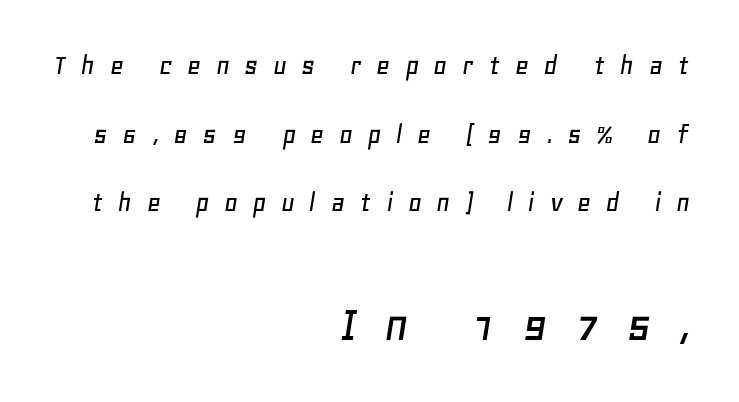
{"italic": "yes", "lean": "right", "slant_degrees": 11, "width": "normal", "stroke_contrast": "low", "x_height": "large", "monospaced": "no", "underline": "no", "align": "right", "line_spacing": "loose", "line_spacing_ratio": 2.29, "letter_spacing": "wide", "letter_spacing_em": 0.48, "larger_block": "second", "size_ratio": 1.77, "glyph_px": 53}
